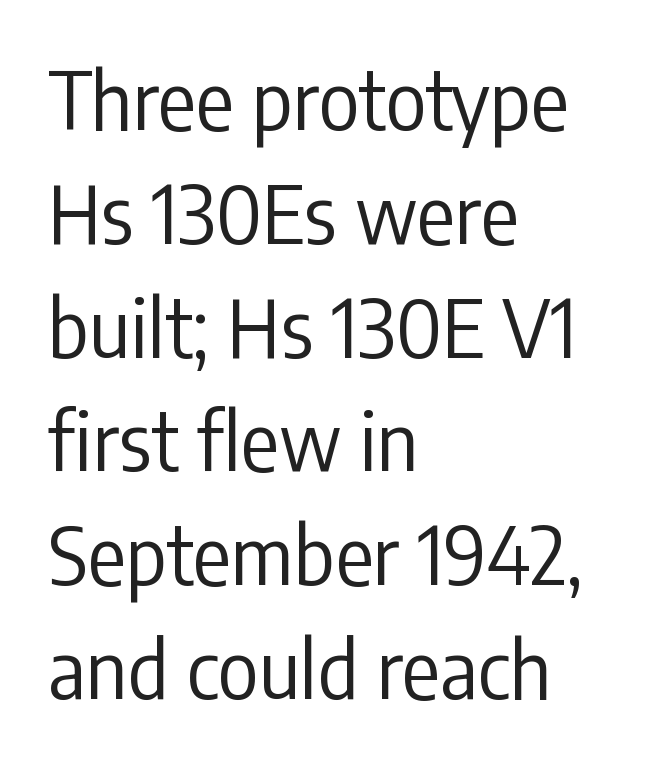
{"serif": "no", "italic": "no", "bold": "no", "weight": "regular", "width": "condensed", "stroke_contrast": "low", "x_height": "medium", "monospaced": "no", "underline": "no", "align": "left", "line_spacing": "normal", "line_spacing_ratio": 1.44, "letter_spacing": "normal", "letter_spacing_em": 0.0, "glyph_px": 79}
